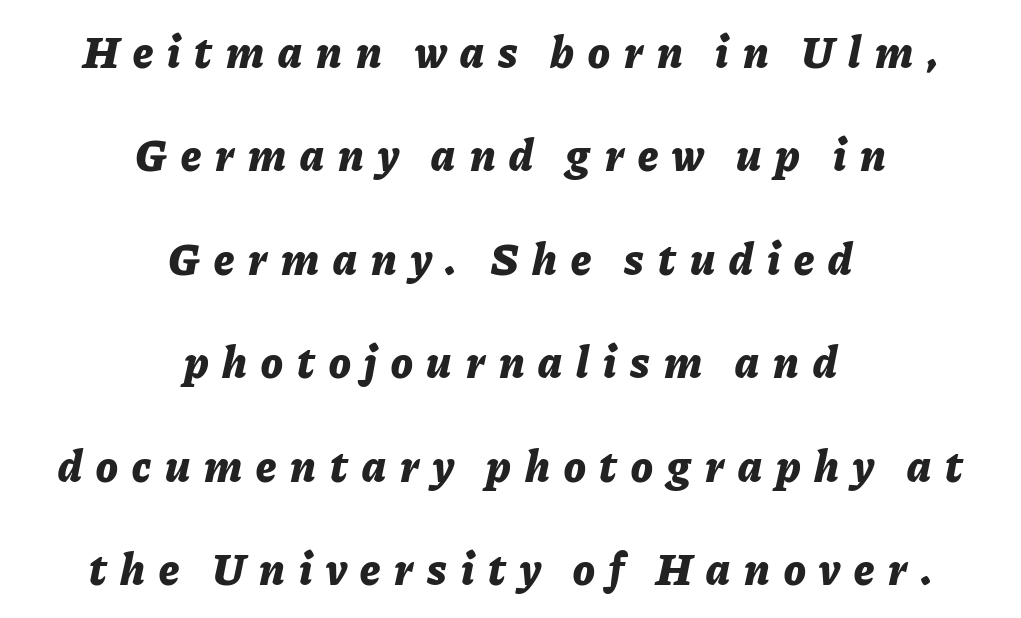
Q: Is the text bold? A: Yes.
Q: Is the text italic (slanted)? A: Yes, it leans right by about 11 degrees.
Q: Is the text underlined? A: No.
Q: How is the paragraph aligned? A: Centered.
Q: Is the spacing between letters normal or unusually wide? A: Unusually wide.
Q: Is the spacing between lines tight, normal or loose? A: Loose.
Q: Width (condensed, normal, or wide)? A: Normal.
Q: Stroke contrast? A: Low.
Q: x-height? A: Medium.
Q: Monospaced? A: No.
